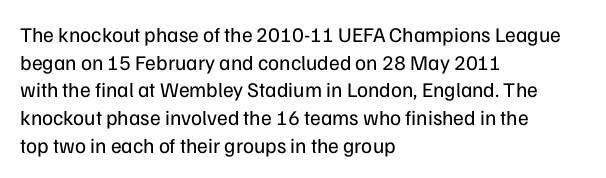
Every stem runs plumb, perpendicular to the baseline. Leftover space on each line is placed entirely after the last word. Check the space under the baseline: it is left empty. This reads as an unemphasized weight, regular at the heaviest. Caption: standard tracking, unaltered.
